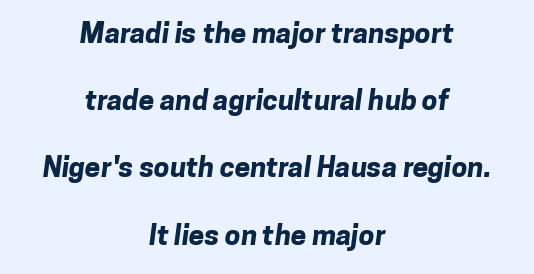
The image shows 28 px bold sans-serif type; set centered, loose line spacing (2.4x), normal letter spacing, not underlined; low stroke contrast and a medium x-height.
